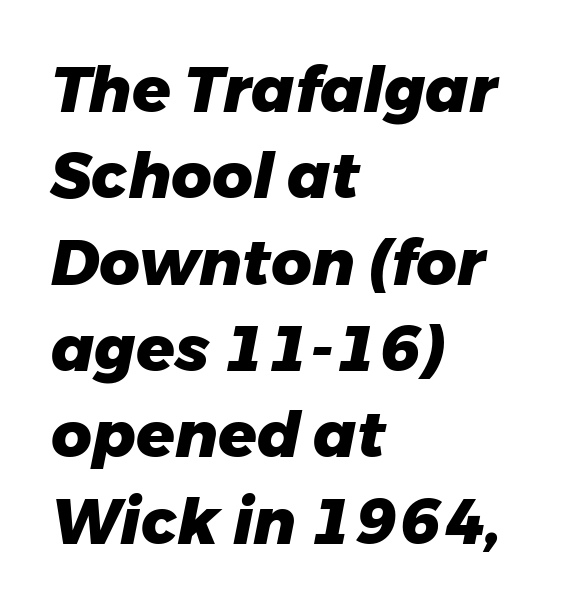
Q: Is the text bold? A: Yes.
Q: Is the text italic (slanted)? A: Yes, it leans right by about 11 degrees.
Q: Is the text underlined? A: No.
Q: How is the paragraph aligned? A: Left-aligned.
Q: Is the spacing between letters normal or unusually wide? A: Normal.
Q: Is the spacing between lines tight, normal or loose? A: Normal.
Q: Width (condensed, normal, or wide)? A: Normal.
Q: Stroke contrast? A: Low.
Q: x-height? A: Medium.
Q: Monospaced? A: No.
